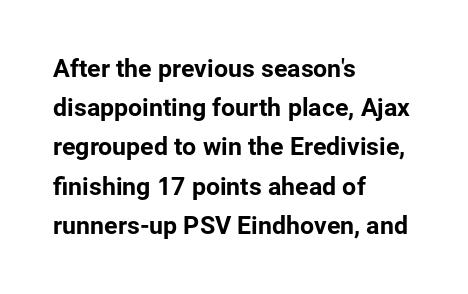
The image shows 25 px text type, upright; set left-aligned, normal line spacing (1.57x), normal letter spacing, not underlined.
